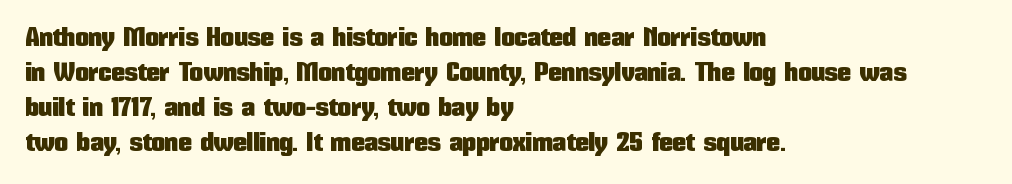
Q: Is the text italic (slanted)? A: No, it is upright.
Q: Is the text underlined? A: No.
Q: How is the paragraph aligned? A: Left-aligned.
Q: Is the spacing between letters normal or unusually wide? A: Normal.
Q: Is the spacing between lines tight, normal or loose? A: Normal.
